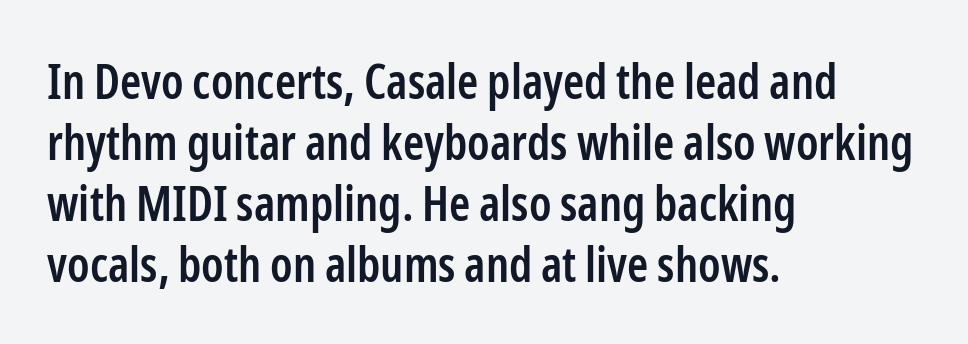
The image shows 48 px semibold, condensed sans-serif type, upright; set left-aligned, normal line spacing (1.27x), normal letter spacing, not underlined; low stroke contrast and a medium x-height.
